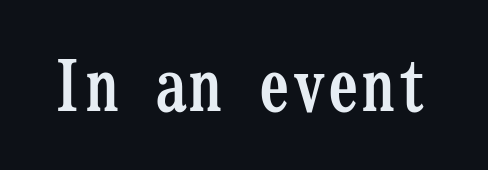
Q: Is the text bold? A: Yes.
Q: Is the text italic (slanted)? A: No, it is upright.
Q: Is the typeface a serif or a sans-serif typeface? A: Serif.
Q: Is the text underlined? A: No.
Q: Is the spacing between letters normal or unusually wide? A: Normal.
Q: Width (condensed, normal, or wide)? A: Condensed.
Q: Stroke contrast? A: Low.
Q: x-height? A: Medium.
Q: Monospaced? A: Yes.
